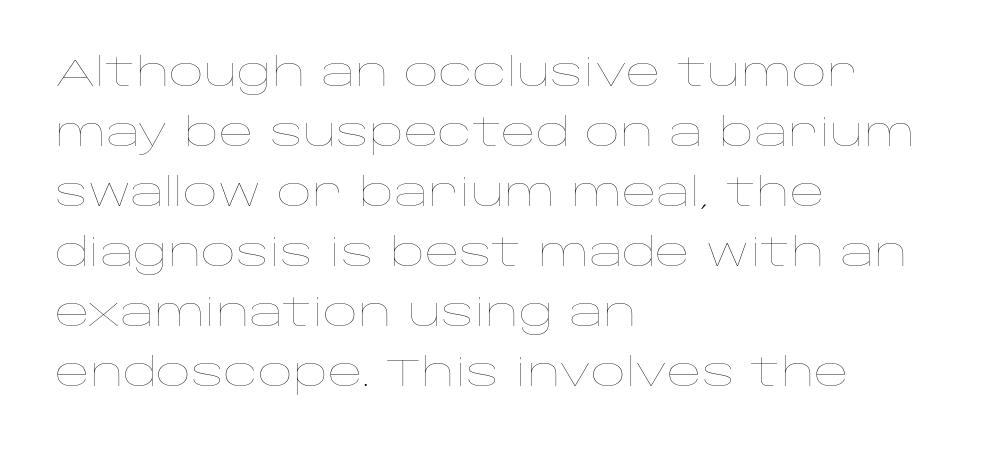
Q: Is the text bold? A: No.
Q: Is the text italic (slanted)? A: No, it is upright.
Q: Is the text underlined? A: No.
Q: How is the paragraph aligned? A: Left-aligned.
Q: Is the spacing between letters normal or unusually wide? A: Normal.
Q: Is the spacing between lines tight, normal or loose? A: Normal.
Q: Width (condensed, normal, or wide)? A: Wide.
Q: Stroke contrast? A: Low.
Q: x-height? A: Large.
Q: Monospaced? A: No.
